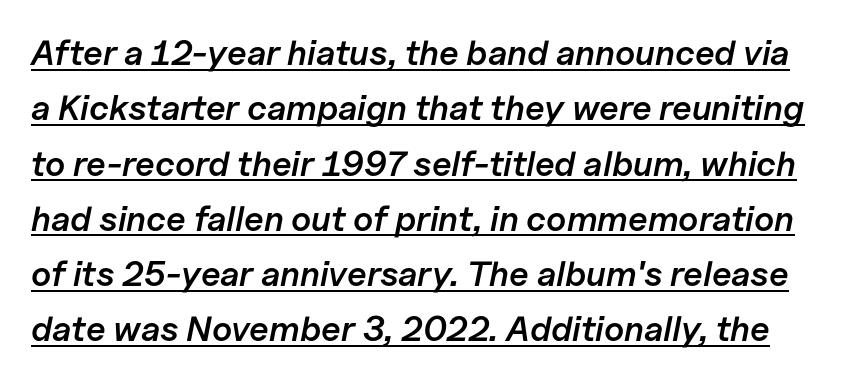
{"italic": "yes", "lean": "right", "slant_degrees": 11, "bold": "semi", "weight": "semibold", "width": "normal", "stroke_contrast": "low", "x_height": "medium", "monospaced": "no", "underline": "yes", "line_spacing": "normal", "line_spacing_ratio": 1.58, "letter_spacing": "normal", "letter_spacing_em": 0.0, "glyph_px": 35}
